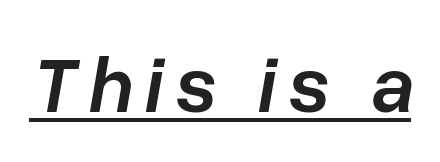
{"italic": "yes", "lean": "right", "slant_degrees": 10, "bold": "semi", "weight": "semibold", "width": "normal", "stroke_contrast": "low", "x_height": "medium", "monospaced": "no", "underline": "yes", "glyph_px": 79}
